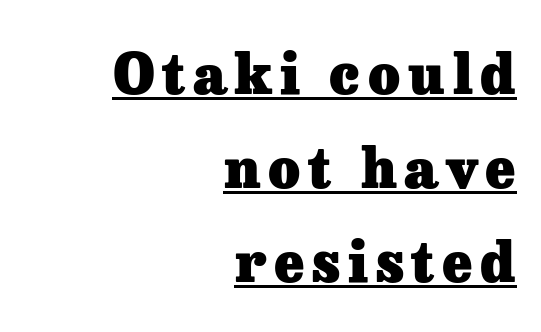
The image shows 55 px heavy serif type, upright; set right-aligned, line spacing 1.71x, underlined; low stroke contrast and a medium x-height.
